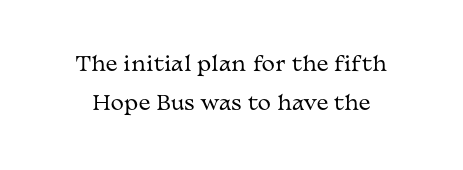
{"italic": "no", "bold": "no", "underline": "no", "line_spacing": "loose", "line_spacing_ratio": 1.93, "letter_spacing": "normal", "letter_spacing_em": 0.0, "glyph_px": 20}
